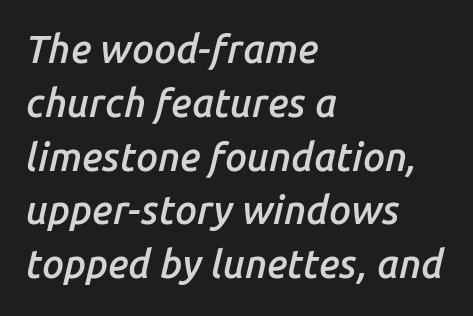
The image shows 39 px semibold type, italic (leaning right); set left-aligned, normal line spacing (1.38x), normal letter spacing, not underlined; low stroke contrast and a medium x-height.
